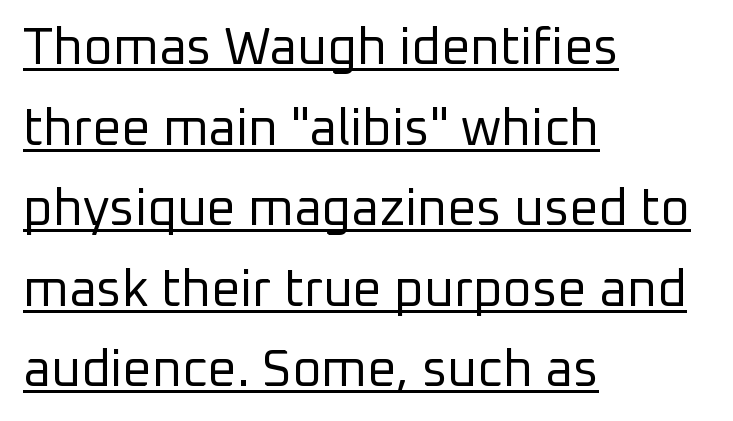
Words appear dense and cohesive because spacing is normal. If you drew a ruler down the left edge, every line would touch it. The weight would be labelled regular, book, light, or lighter still. Italic: no, the glyphs are upright roman. Font category for this specimen: sans-serif.
